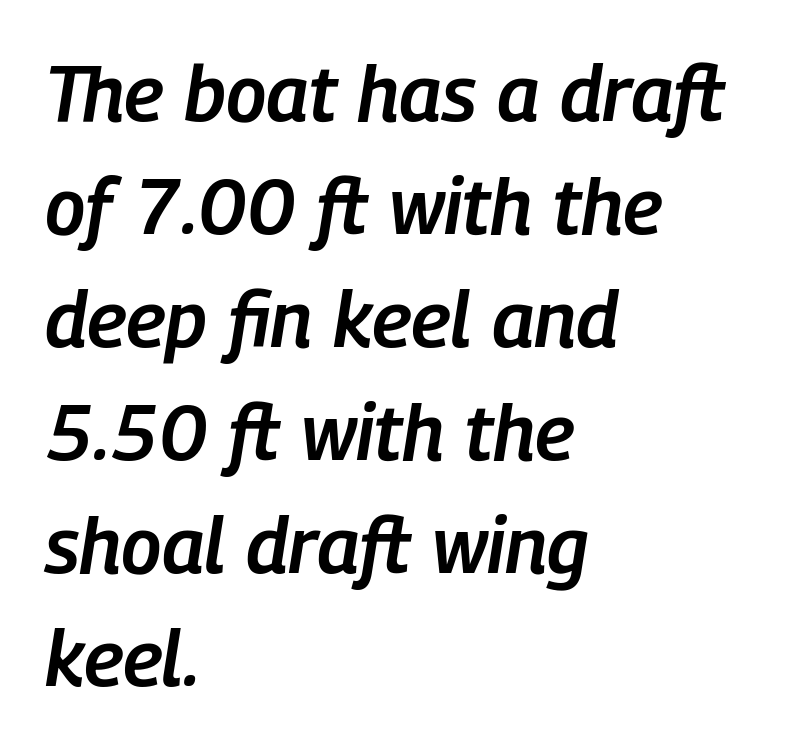
The image shows 78 px semibold, condensed type, italic (leaning right); set left-aligned, normal line spacing (1.45x), normal letter spacing, not underlined; low stroke contrast and a medium x-height.
